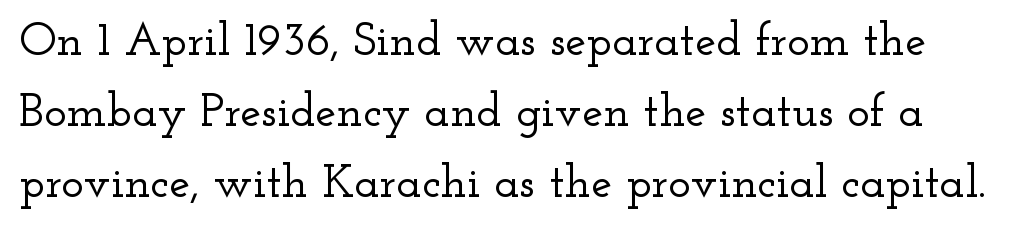
{"serif": "yes", "italic": "no", "width": "wide", "stroke_contrast": "low", "x_height": "small", "monospaced": "no", "underline": "no", "line_spacing": "normal", "line_spacing_ratio": 1.51, "letter_spacing": "normal", "letter_spacing_em": 0.0, "glyph_px": 47}
